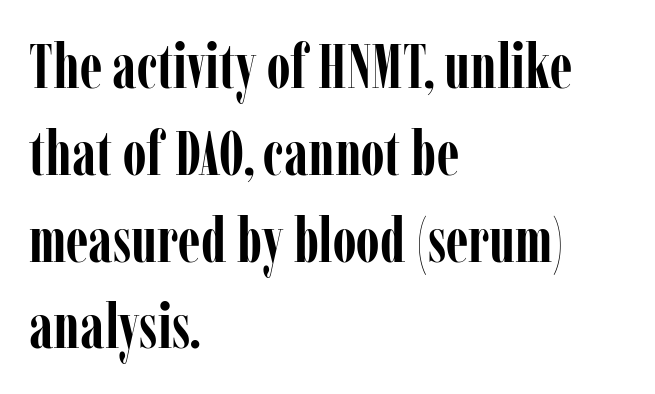
Designer's note — italics off, roman on. Pretty heavy lettering here — definitely bold. A typesetter would call this proportional, since set widths differ per character. Does the type have serifs? Yes, each stem ends in a small foot. Successive baselines arrive at the customary interval.
